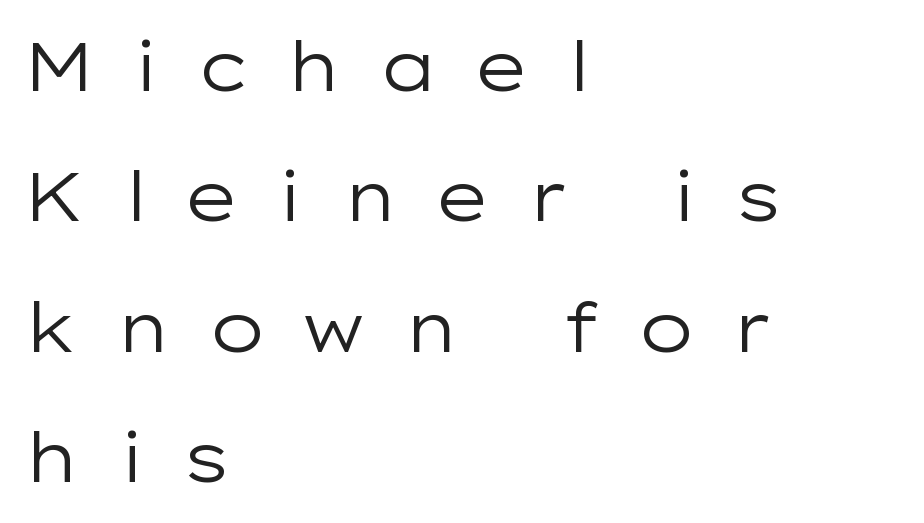
Each letter keeps its own natural width here, so spacing adapts to shape. This is not heavy type; no bold has been used. Posture: straight, roman, zero tilt. Where is the straight margin? On the left. The specimen omits any rule beneath the text block's lines.
